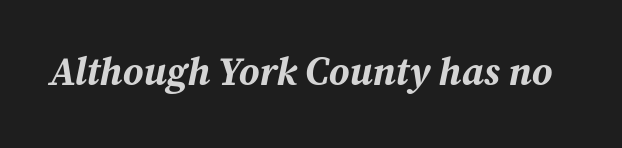
Q: Is the text bold? A: Yes.
Q: Is the text italic (slanted)? A: Yes, it leans right by about 12 degrees.
Q: Is the text underlined? A: No.
Q: Is the spacing between letters normal or unusually wide? A: Normal.
Q: Width (condensed, normal, or wide)? A: Normal.
Q: Stroke contrast? A: Medium.
Q: x-height? A: Medium.
Q: Monospaced? A: No.
